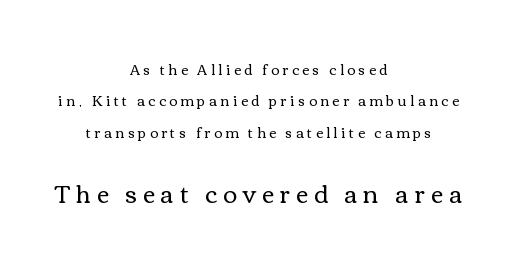
The text block is weighted toward neither margin, spreading evenly from the middle. The glyphs are unaccompanied by any horizontal stroke below them. The later block is typeset at a bigger size than the earlier block. Leading: increased.
